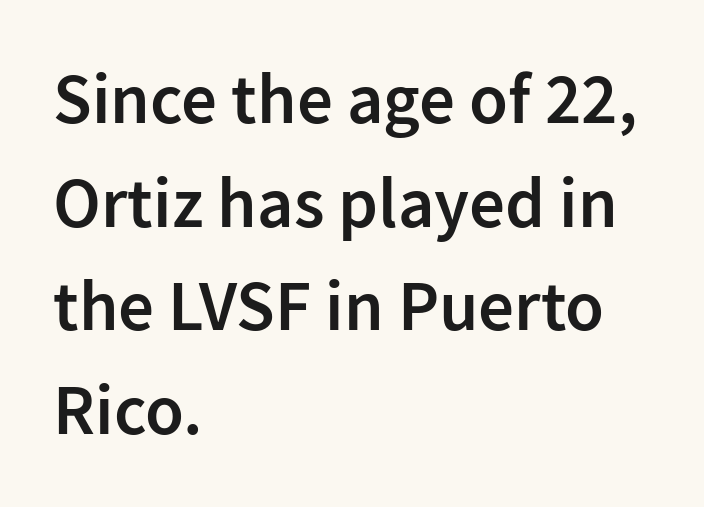
Vertically, the passage feels balanced, rows spaced as you'd expect. Regarding serifs, this sample does without them. The line texture is even and compact thanks to regular tracking. A somewhat darkened texture: the type is semibold rather than bold. Unlike italic type, these characters show no tilt at all.
